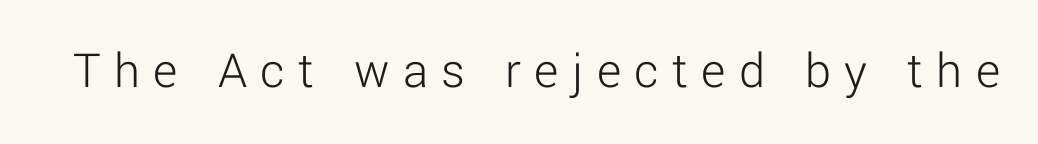
{"serif": "no", "italic": "no", "bold": "no", "weight": "light", "width": "normal", "stroke_contrast": "low", "x_height": "medium", "monospaced": "no", "underline": "no", "letter_spacing": "wide", "letter_spacing_em": 0.26, "glyph_px": 52}
